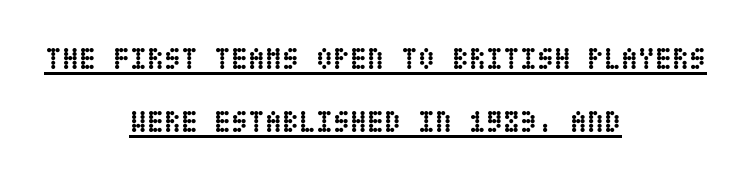
{"italic": "no", "bold": "yes", "weight": "semibold", "width": "condensed", "stroke_contrast": "low", "x_height": "large", "underline": "yes", "align": "center", "line_spacing": "loose", "line_spacing_ratio": 2.02, "letter_spacing": "normal", "letter_spacing_em": 0.0, "glyph_px": 31}
